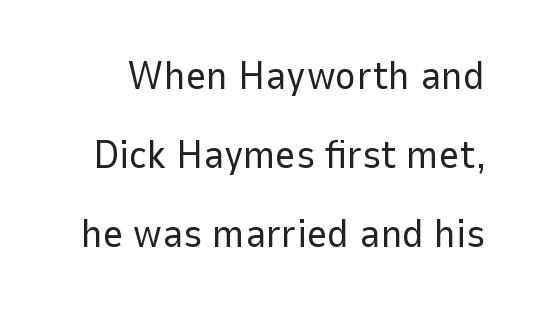
The image shows 40 px regular-weight sans-serif type, upright; set loose line spacing (1.97x), normal letter spacing, not underlined; low stroke contrast and a medium x-height.
